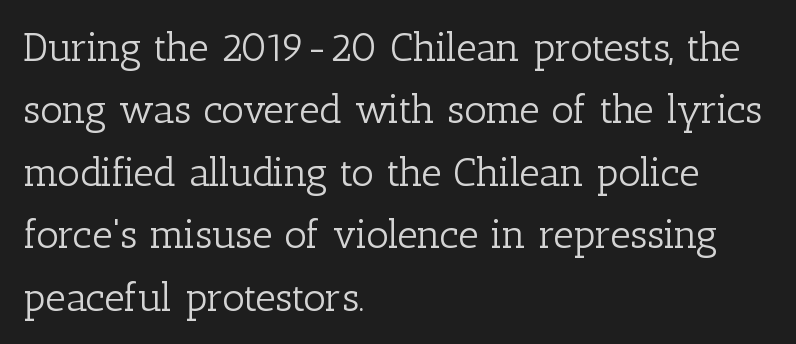
{"serif": "yes", "italic": "no", "bold": "no", "weight": "light", "width": "normal", "stroke_contrast": "low", "x_height": "medium", "monospaced": "no", "underline": "no", "align": "left", "line_spacing": "normal", "line_spacing_ratio": 1.56, "letter_spacing": "normal", "letter_spacing_em": 0.0, "glyph_px": 40}
